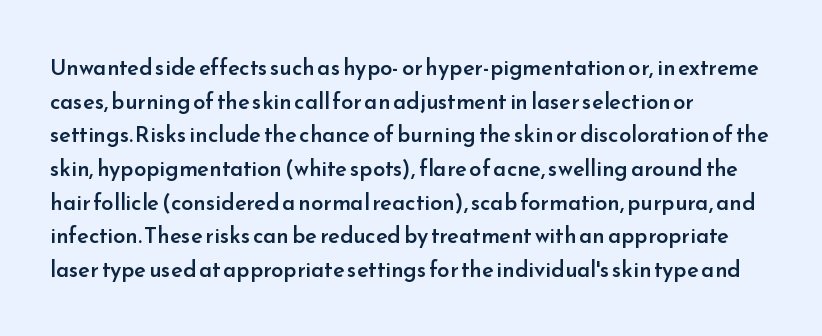
Every character sits straight up, as roman type does. Does extra space separate the letters? No, they use regular spacing. A somewhat darkened texture: the type is semibold rather than bold. A typesetter would call this leading conventional body-copy spacing.
